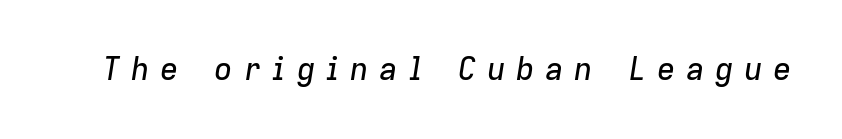
The image shows 31 px text type, italic (leaning right); set unusually wide letter spacing (+0.34 em), not underlined; low stroke contrast and a medium x-height.
